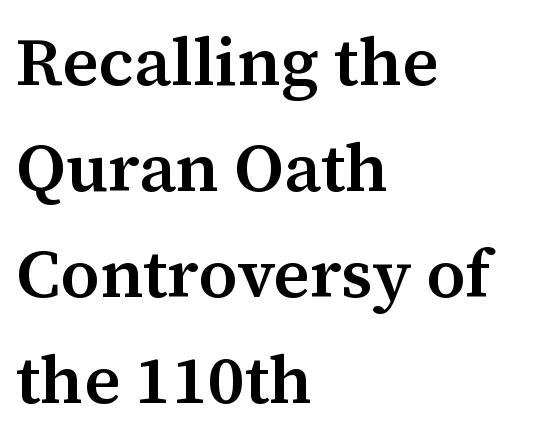
The specimen omits any rule beneath the text block's lines. Short note: letters normally spaced. Varying glyph widths throughout — classic text-font behaviour. Font category for this specimen: serif.
